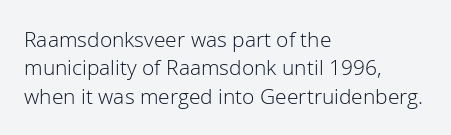
Evenly set lines give the paragraph a standard silhouette. Students, note that the glyphs here touch the page at normal intervals. In terms of posture, this sample is upright. Typeset ragged right — the left edge is the straight one.
